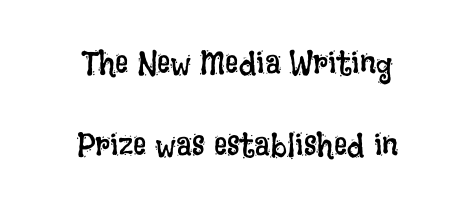
Just letters on the line, the space beneath them empty. Unlike italic type, these characters show no tilt at all. Here the designer chose a conventional face with non-uniform glyph widths. If you folded the block vertically in half, each line would mirror itself in length. The letters sit at their default tracking, neither squeezed nor spread. The passage shown stacks its lines with a broad gap.
